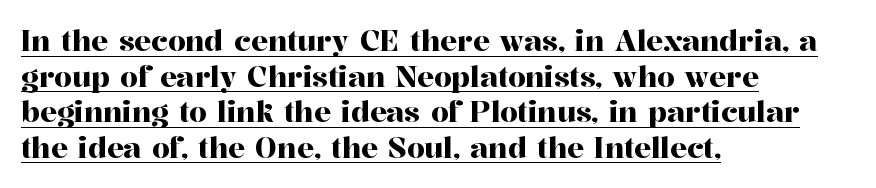
{"serif": "yes", "italic": "no", "width": "normal", "stroke_contrast": "high", "x_height": "medium", "monospaced": "no", "underline": "yes", "align": "left", "line_spacing": "normal", "line_spacing_ratio": 1.27, "letter_spacing": "normal", "letter_spacing_em": 0.0, "glyph_px": 28}
